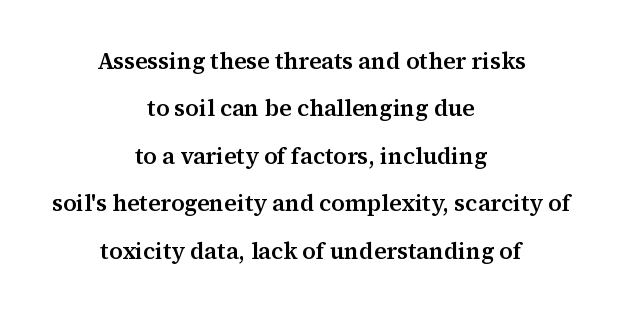
{"italic": "no", "underline": "no", "align": "center", "line_spacing": "loose", "line_spacing_ratio": 2.06, "letter_spacing": "normal", "letter_spacing_em": 0.0, "glyph_px": 23}
